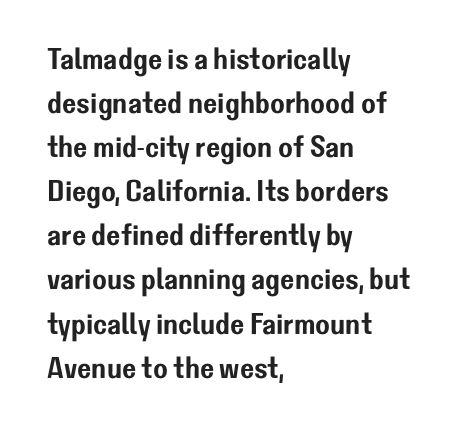
Q: Is the text italic (slanted)? A: No, it is upright.
Q: Is the typeface a serif or a sans-serif typeface? A: Sans-serif.
Q: Is the text underlined? A: No.
Q: How is the paragraph aligned? A: Left-aligned.
Q: Is the spacing between letters normal or unusually wide? A: Normal.
Q: Is the spacing between lines tight, normal or loose? A: Normal.
Q: Width (condensed, normal, or wide)? A: Normal.
Q: Stroke contrast? A: Low.
Q: x-height? A: Medium.
Q: Monospaced? A: No.
